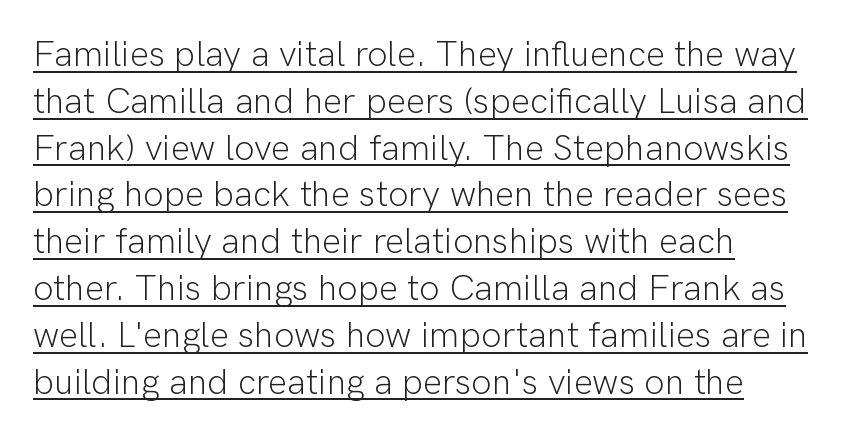
Each letter's strokes conclude bluntly, with no projecting serifs. Every stem runs plumb, perpendicular to the baseline. Typeset ragged right — the left edge is the straight one. The characters are drawn with everyday or finer stroke widths. What stands out about the letter spacing? Nothing — it is the standard amount. In terms of leading, this rendering sits right in the middle.
